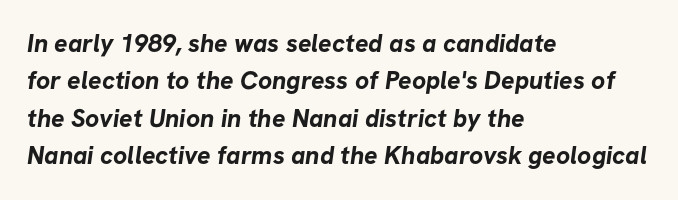
Q: Is the text bold? A: Yes.
Q: Is the text underlined? A: No.
Q: How is the paragraph aligned? A: Left-aligned.
Q: Is the spacing between letters normal or unusually wide? A: Normal.
Q: Is the spacing between lines tight, normal or loose? A: Normal.
